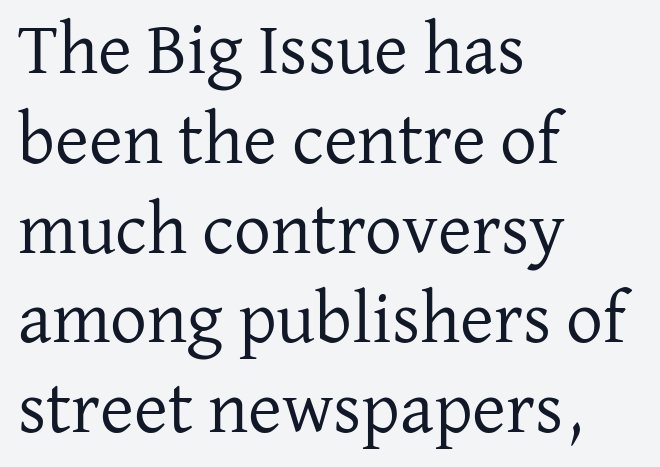
Q: Is the text bold? A: No.
Q: Is the text italic (slanted)? A: No, it is upright.
Q: Is the typeface a serif or a sans-serif typeface? A: Serif.
Q: Is the text underlined? A: No.
Q: How is the paragraph aligned? A: Left-aligned.
Q: Is the spacing between letters normal or unusually wide? A: Normal.
Q: Width (condensed, normal, or wide)? A: Normal.
Q: Stroke contrast? A: Low.
Q: x-height? A: Medium.
Q: Monospaced? A: No.
